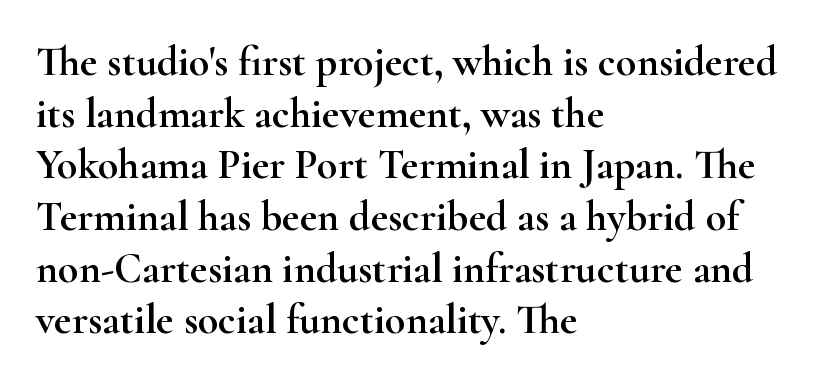
{"serif": "yes", "italic": "no", "width": "wide", "stroke_contrast": "high", "x_height": "small", "monospaced": "no", "underline": "no", "align": "left", "line_spacing_ratio": 1.23, "letter_spacing": "normal", "letter_spacing_em": 0.0, "glyph_px": 42}
